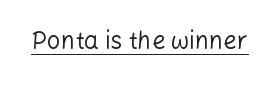
Underlined type. When letters stand straight like this, we call the style roman or upright. The line texture is even and compact thanks to regular tracking. The strokes carry an ordinary text weight at most.
